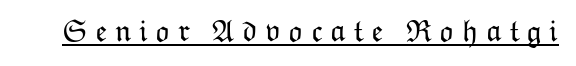
{"italic": "no", "bold": "no", "weight": "light", "width": "normal", "stroke_contrast": "low", "x_height": "medium", "monospaced": "no", "underline": "yes", "letter_spacing": "wide", "letter_spacing_em": 0.24, "glyph_px": 31}
